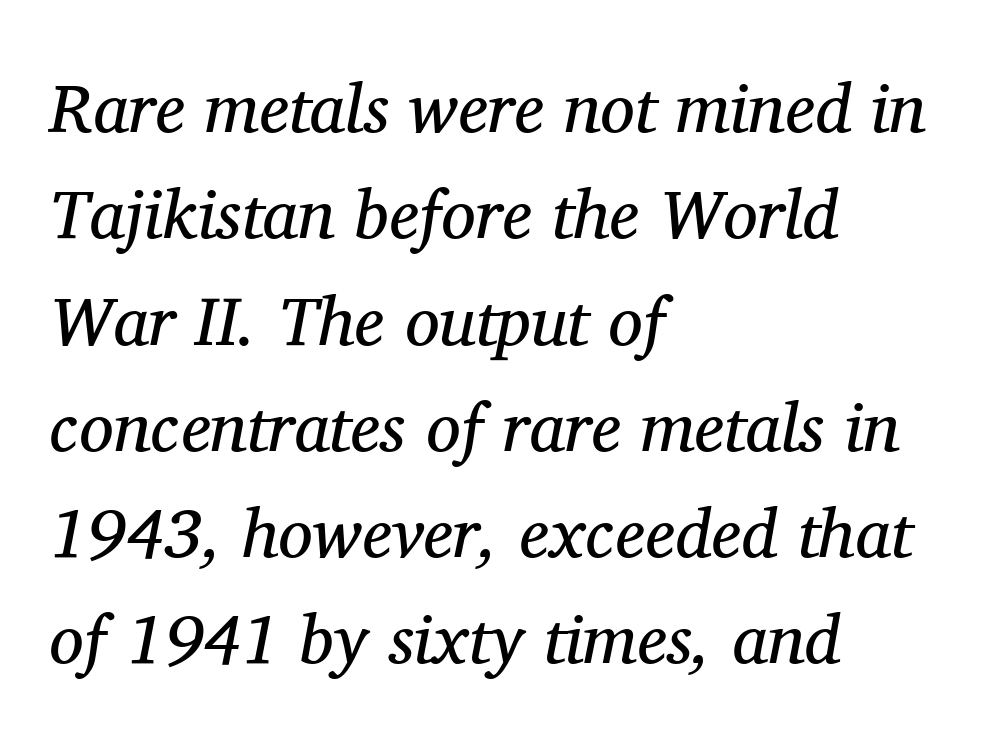
{"serif": "yes", "italic": "yes", "lean": "right", "slant_degrees": 11, "bold": "no", "weight": "regular", "width": "normal", "stroke_contrast": "medium", "x_height": "medium", "monospaced": "no", "underline": "no", "align": "left", "line_spacing": "normal", "line_spacing_ratio": 1.54, "letter_spacing": "normal", "letter_spacing_em": 0.0, "glyph_px": 69}
